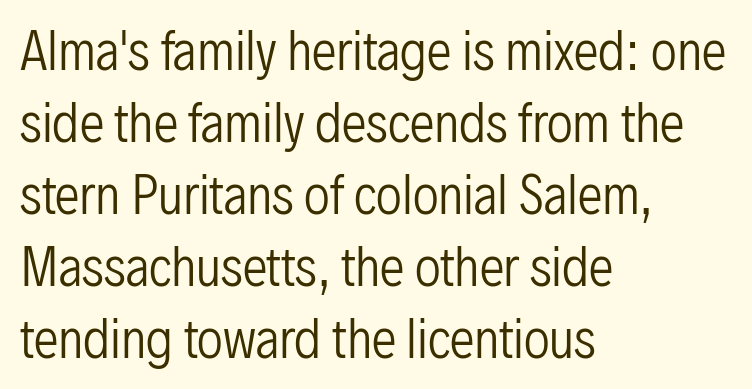
Q: Is the text bold? A: No.
Q: Is the text italic (slanted)? A: No, it is upright.
Q: Is the typeface a serif or a sans-serif typeface? A: Sans-serif.
Q: Is the text underlined? A: No.
Q: How is the paragraph aligned? A: Left-aligned.
Q: Is the spacing between letters normal or unusually wide? A: Normal.
Q: Is the spacing between lines tight, normal or loose? A: Normal.
Q: Width (condensed, normal, or wide)? A: Condensed.
Q: Stroke contrast? A: Low.
Q: x-height? A: Medium.
Q: Monospaced? A: No.
